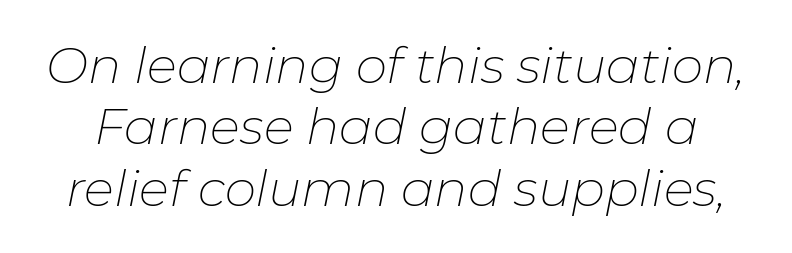
Q: Is the text bold? A: No.
Q: Is the text italic (slanted)? A: Yes, it leans right by about 11 degrees.
Q: Is the text underlined? A: No.
Q: Is the spacing between letters normal or unusually wide? A: Normal.
Q: Width (condensed, normal, or wide)? A: Normal.
Q: Stroke contrast? A: Low.
Q: x-height? A: Medium.
Q: Monospaced? A: No.
